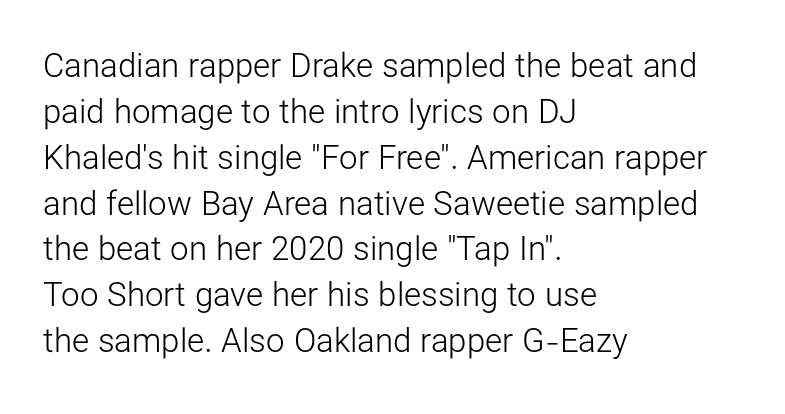
Q: Is the text bold? A: No.
Q: Is the text italic (slanted)? A: No, it is upright.
Q: Is the typeface a serif or a sans-serif typeface? A: Sans-serif.
Q: Is the text underlined? A: No.
Q: How is the paragraph aligned? A: Left-aligned.
Q: Is the spacing between letters normal or unusually wide? A: Normal.
Q: Is the spacing between lines tight, normal or loose? A: Normal.
Q: Width (condensed, normal, or wide)? A: Normal.
Q: Stroke contrast? A: Low.
Q: x-height? A: Medium.
Q: Monospaced? A: No.
